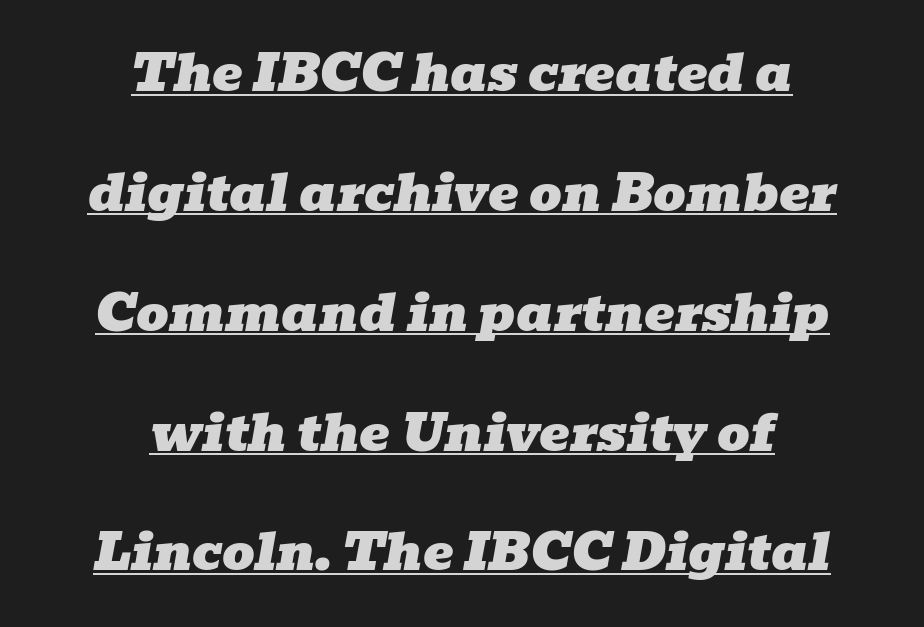
Q: Is the text italic (slanted)? A: Yes, it leans right by about 10 degrees.
Q: Is the typeface a serif or a sans-serif typeface? A: Serif.
Q: Is the text underlined? A: Yes.
Q: How is the paragraph aligned? A: Centered.
Q: Is the spacing between letters normal or unusually wide? A: Normal.
Q: Is the spacing between lines tight, normal or loose? A: Loose.
Q: Width (condensed, normal, or wide)? A: Wide.
Q: Stroke contrast? A: Low.
Q: x-height? A: Medium.
Q: Monospaced? A: No.
